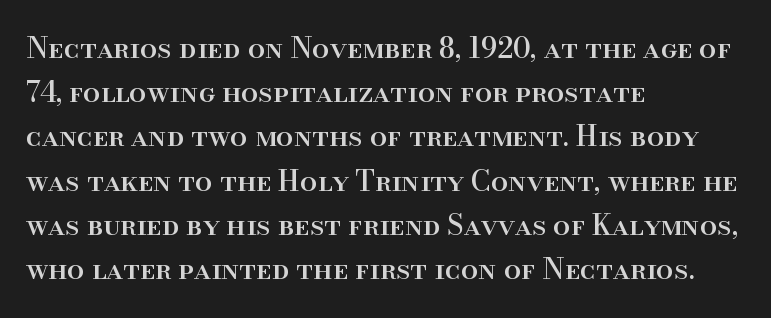
The image shows 28 px serif type, upright; set left-aligned, normal line spacing (1.58x), normal letter spacing, not underlined; high stroke contrast and a small x-height.
